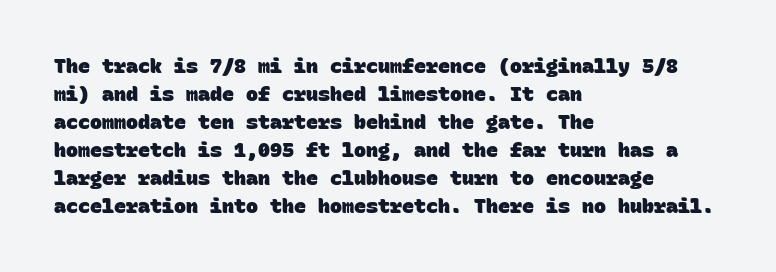
The rows are spaced the way most documents space them. Clear beneath every line of the passage. The lines in this sample share a left origin and differ only in where they stop. Weight check: bold — yes, fully.
